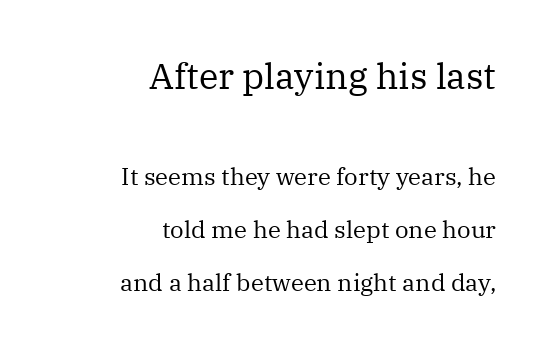
Q: Is the text bold? A: No.
Q: Is the text italic (slanted)? A: No, it is upright.
Q: Is the typeface a serif or a sans-serif typeface? A: Serif.
Q: Is the text underlined? A: No.
Q: How is the paragraph aligned? A: Right-aligned.
Q: Is the spacing between letters normal or unusually wide? A: Normal.
Q: Is the spacing between lines tight, normal or loose? A: Loose.
Q: Which block of text is set in a larger size, the first (top) or the second (bottom)? A: The first (top) one.
Q: Width (condensed, normal, or wide)? A: Normal.
Q: Stroke contrast? A: Medium.
Q: x-height? A: Medium.
Q: Monospaced? A: No.
